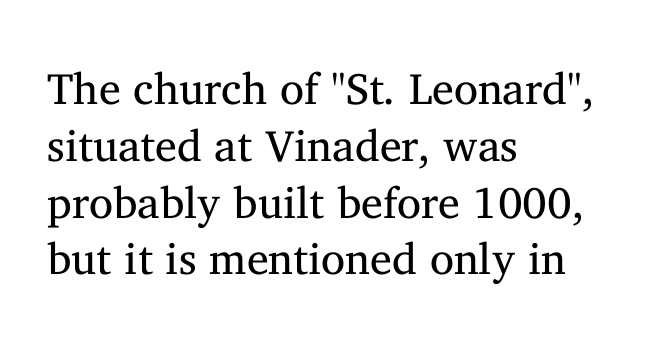
If you drew a line through each stem, it would be perfectly vertical. These lines stack with their left ends in a neat column. Looks like regular typesetting: each glyph gets only the width it needs. A typesetter would label this face a serif.
